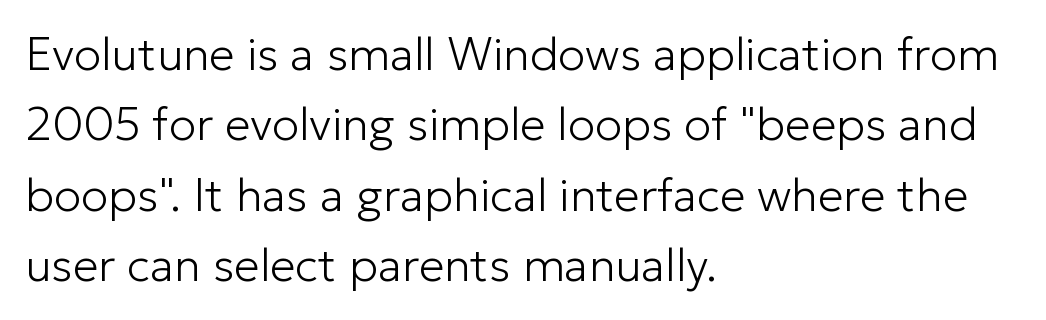
The image shows 46 px light sans-serif type, upright; set left-aligned, normal line spacing (1.53x), normal letter spacing, not underlined; low stroke contrast and a medium x-height.
